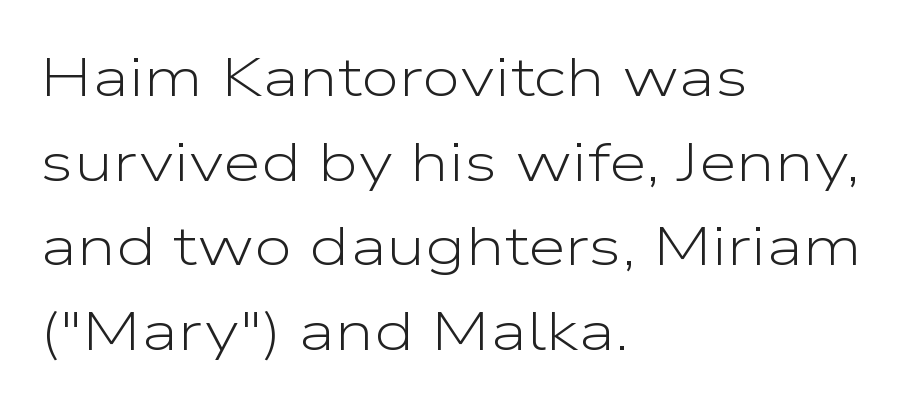
The image shows 55 px light, wide sans-serif type, upright; set left-aligned, normal line spacing (1.54x), normal letter spacing, not underlined; low stroke contrast and a medium x-height.
